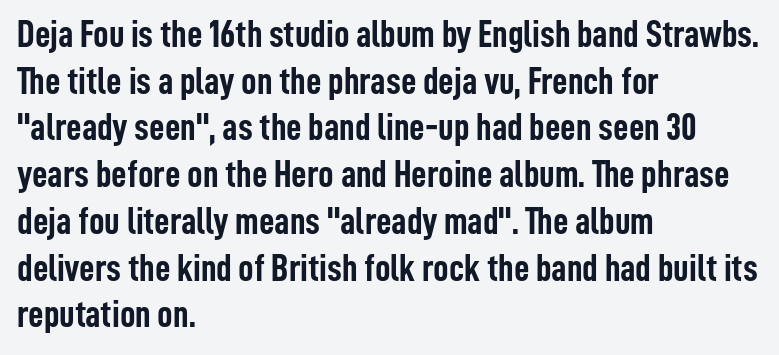
Italic: no, the glyphs are upright roman. The specimen omits any rule beneath the text block's lines. Compared with a centered layout, this one pins lines to the left instead. Are there feet on the stems? There aren't — it's a sans. Typesetter's note: full bold, strokes at maximum text heaviness. There is no visible air inserted between adjacent glyphs.
